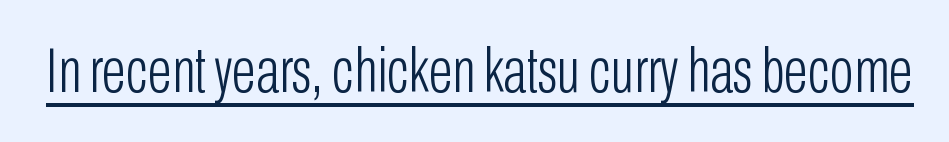
The image shows 63 px light, condensed sans-serif type, upright; set normal letter spacing, underlined; low stroke contrast and a medium x-height.
